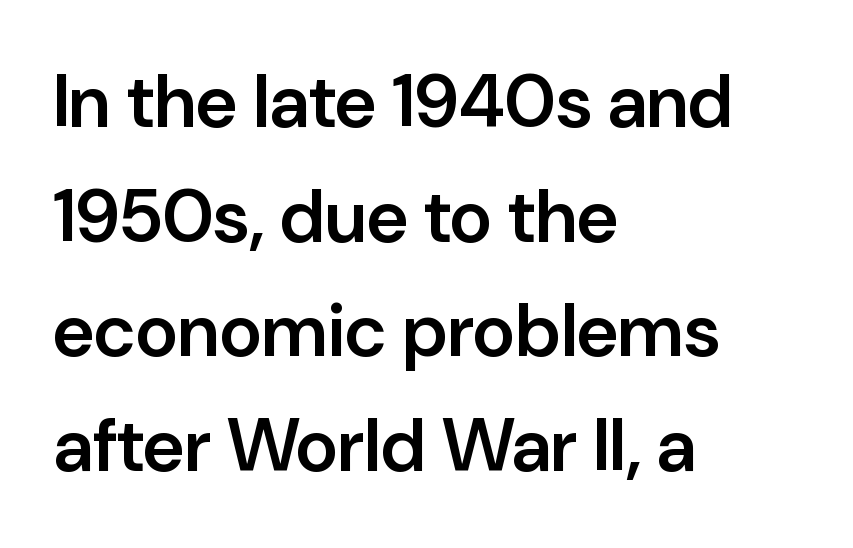
Q: Is the text bold? A: Semi-bold.
Q: Is the text italic (slanted)? A: No, it is upright.
Q: Is the typeface a serif or a sans-serif typeface? A: Sans-serif.
Q: Is the text underlined? A: No.
Q: How is the paragraph aligned? A: Left-aligned.
Q: Is the spacing between letters normal or unusually wide? A: Normal.
Q: Is the spacing between lines tight, normal or loose? A: Normal.
Q: Width (condensed, normal, or wide)? A: Normal.
Q: Stroke contrast? A: Low.
Q: x-height? A: Medium.
Q: Monospaced? A: No.
